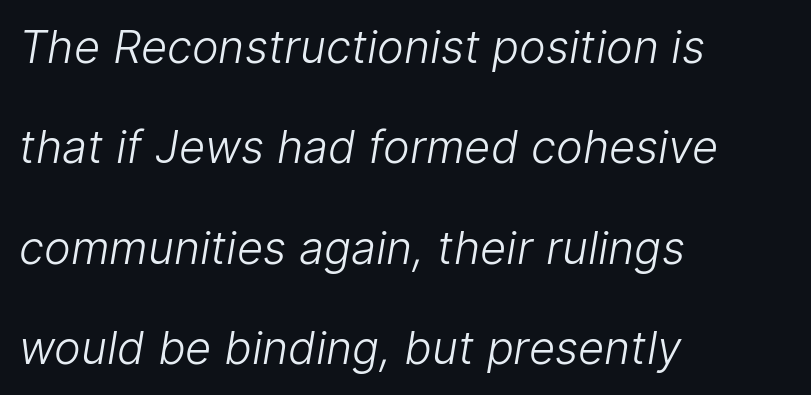
The image shows 45 px light sans-serif type; set left-aligned, loose line spacing (2.23x), normal letter spacing, not underlined; low stroke contrast and a medium x-height.
